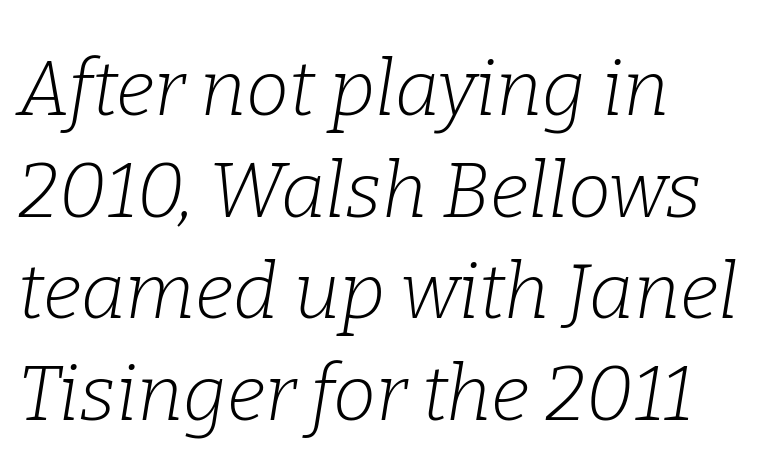
{"serif": "yes", "italic": "yes", "lean": "right", "slant_degrees": 9, "bold": "no", "weight": "light", "width": "normal", "stroke_contrast": "low", "x_height": "medium", "monospaced": "no", "underline": "no", "align": "left", "line_spacing": "normal", "line_spacing_ratio": 1.32, "letter_spacing": "normal", "letter_spacing_em": 0.0, "glyph_px": 77}
